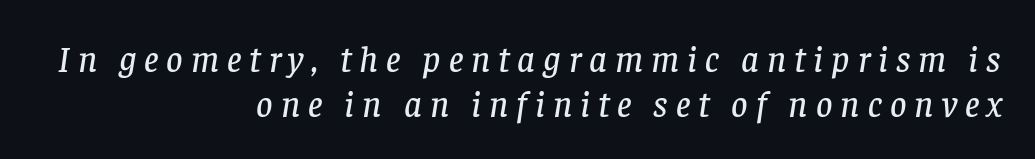
Q: Is the text italic (slanted)? A: Yes, it leans right by about 8 degrees.
Q: Is the typeface a serif or a sans-serif typeface? A: Serif.
Q: Is the text underlined? A: No.
Q: How is the paragraph aligned? A: Right-aligned.
Q: Is the spacing between letters normal or unusually wide? A: Unusually wide.
Q: Width (condensed, normal, or wide)? A: Normal.
Q: Stroke contrast? A: Low.
Q: x-height? A: Large.
Q: Monospaced? A: No.
